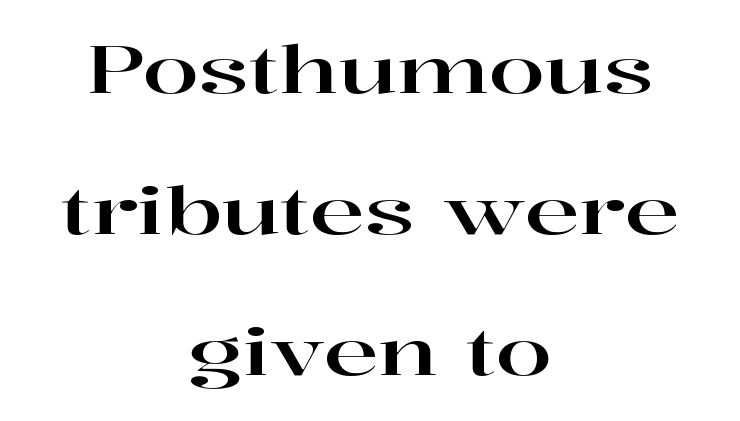
Q: Is the text italic (slanted)? A: No, it is upright.
Q: Is the typeface a serif or a sans-serif typeface? A: Serif.
Q: Is the text underlined? A: No.
Q: How is the paragraph aligned? A: Centered.
Q: Is the spacing between letters normal or unusually wide? A: Normal.
Q: Is the spacing between lines tight, normal or loose? A: Loose.
Q: Width (condensed, normal, or wide)? A: Wide.
Q: Stroke contrast? A: High.
Q: x-height? A: Medium.
Q: Monospaced? A: No.
